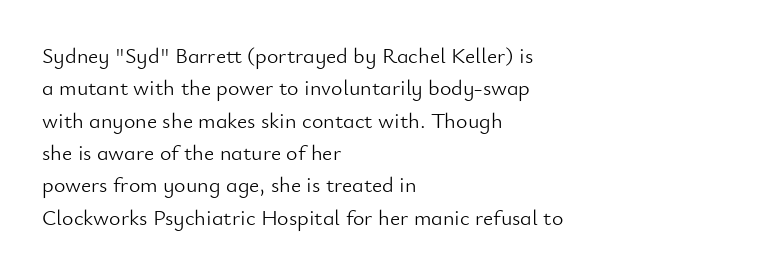
Q: Is the text bold? A: No.
Q: Is the text italic (slanted)? A: No, it is upright.
Q: Is the text underlined? A: No.
Q: How is the paragraph aligned? A: Left-aligned.
Q: Is the spacing between letters normal or unusually wide? A: Normal.
Q: Is the spacing between lines tight, normal or loose? A: Normal.
